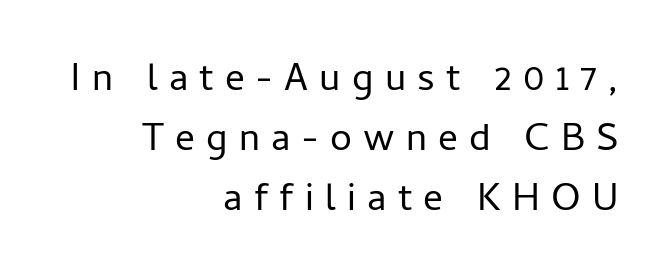
Q: Is the text bold? A: No.
Q: Is the text italic (slanted)? A: No, it is upright.
Q: Is the typeface a serif or a sans-serif typeface? A: Sans-serif.
Q: Is the text underlined? A: No.
Q: How is the paragraph aligned? A: Right-aligned.
Q: Is the spacing between letters normal or unusually wide? A: Unusually wide.
Q: Width (condensed, normal, or wide)? A: Normal.
Q: Stroke contrast? A: Low.
Q: x-height? A: Medium.
Q: Monospaced? A: No.
